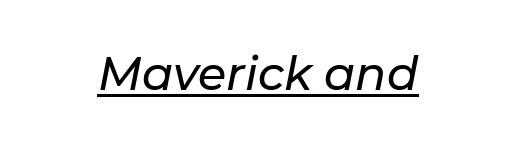
The passage shown is typed in a proportional face where columns would drift. Notice how a bar underscores the lettering throughout. Observe the lean: these are italic letterforms. Spacing between characters is what you'd get straight out of the box.
